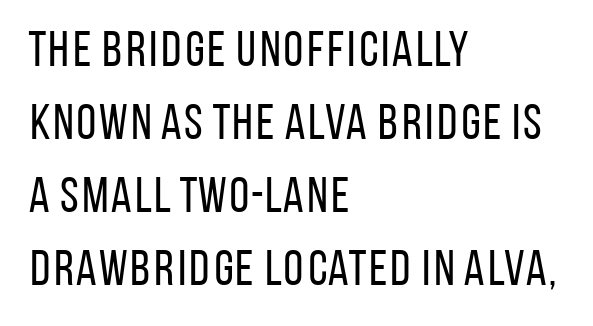
Q: Is the text bold? A: No.
Q: Is the text italic (slanted)? A: No, it is upright.
Q: Is the typeface a serif or a sans-serif typeface? A: Sans-serif.
Q: Is the text underlined? A: No.
Q: How is the paragraph aligned? A: Left-aligned.
Q: Is the spacing between letters normal or unusually wide? A: Normal.
Q: Is the spacing between lines tight, normal or loose? A: Normal.
Q: Width (condensed, normal, or wide)? A: Condensed.
Q: Stroke contrast? A: Low.
Q: x-height? A: Large.
Q: Monospaced? A: No.
